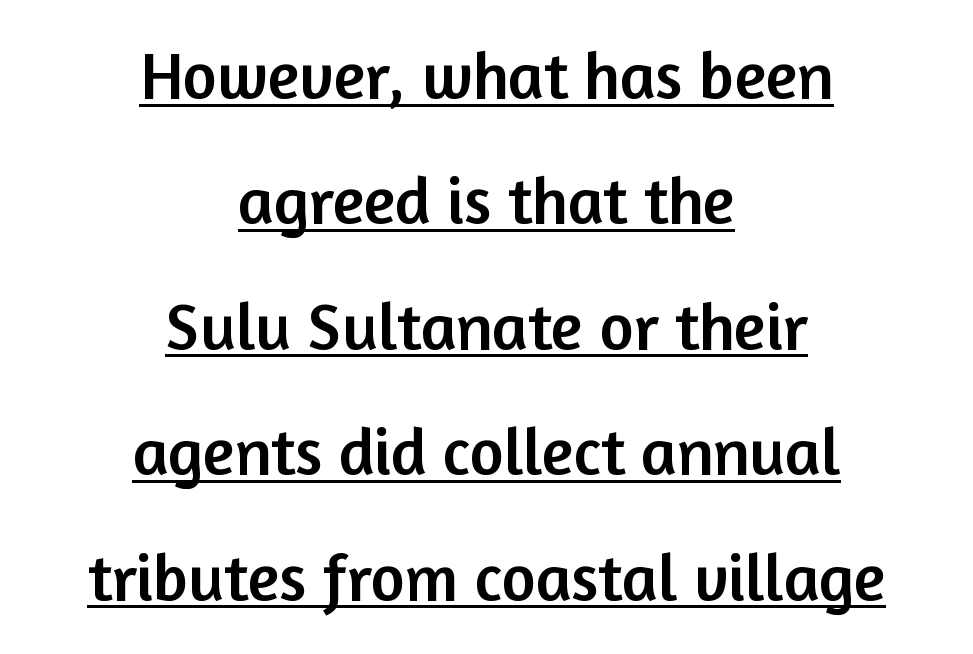
Does the lettering tilt? It doesn't — this is upright. Proportional: the letters do not fall into vertical columns. The rendering shows plain stroke endings on the letterforms — a sans-serif design. A rule runs beneath these lines of type. Whoever set this chose breathing room over compactness in the vertical rhythm.
